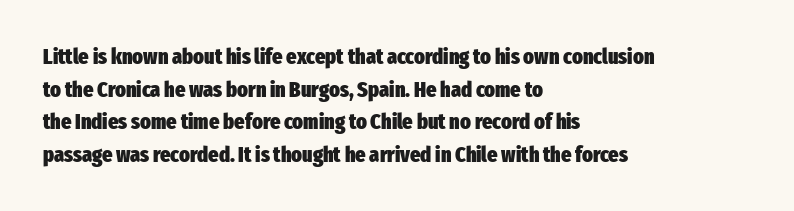
{"italic": "no", "bold": "yes", "underline": "no", "align": "left", "line_spacing": "normal", "line_spacing_ratio": 1.48, "letter_spacing": "normal", "letter_spacing_em": 0.0, "glyph_px": 22}
